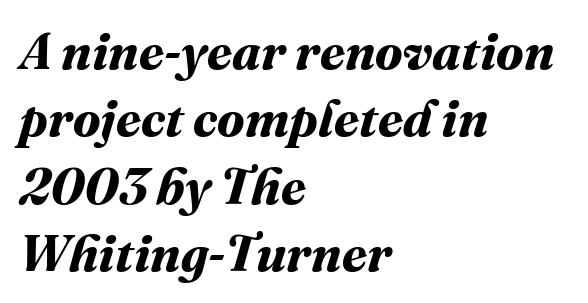
The typesetting leans heavy: a genuine bold. Underline: absent. Evenly set lines give the paragraph a standard silhouette. Note the varied advance widths — an 'i' is clearly narrower than an 'm'.
